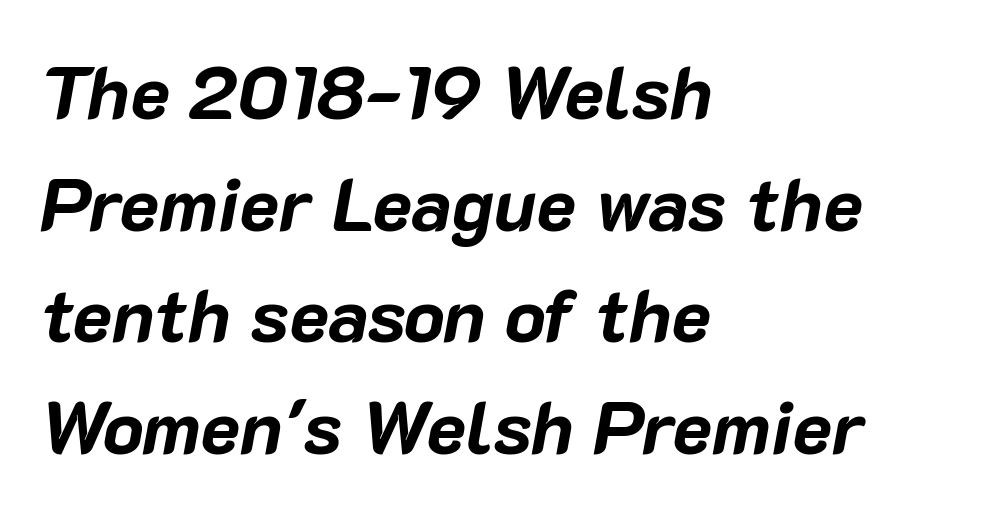
{"italic": "yes", "lean": "right", "slant_degrees": 10, "bold": "yes", "weight": "bold", "width": "normal", "stroke_contrast": "low", "x_height": "medium", "monospaced": "no", "underline": "no", "align": "left", "line_spacing": "normal", "line_spacing_ratio": 1.49, "letter_spacing": "normal", "letter_spacing_em": 0.0, "glyph_px": 75}
